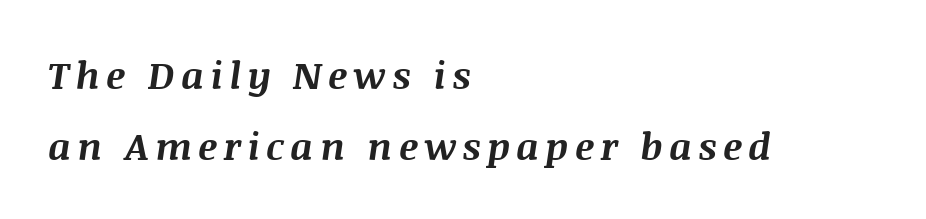
Q: Is the text bold? A: Yes.
Q: Is the text italic (slanted)? A: Yes, it leans right by about 8 degrees.
Q: Is the text underlined? A: No.
Q: How is the paragraph aligned? A: Left-aligned.
Q: Width (condensed, normal, or wide)? A: Normal.
Q: Stroke contrast? A: Medium.
Q: x-height? A: Large.
Q: Monospaced? A: No.
